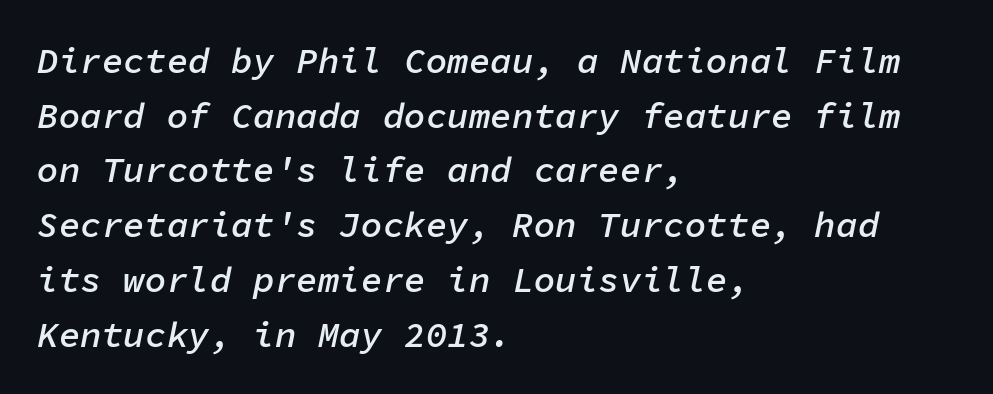
Q: Is the text bold? A: Semi-bold.
Q: Is the text italic (slanted)? A: Yes, it leans right by about 11 degrees.
Q: Is the text underlined? A: No.
Q: How is the paragraph aligned? A: Left-aligned.
Q: Is the spacing between letters normal or unusually wide? A: Normal.
Q: Is the spacing between lines tight, normal or loose? A: Normal.
Q: Width (condensed, normal, or wide)? A: Normal.
Q: Stroke contrast? A: Low.
Q: x-height? A: Medium.
Q: Monospaced? A: Yes.
